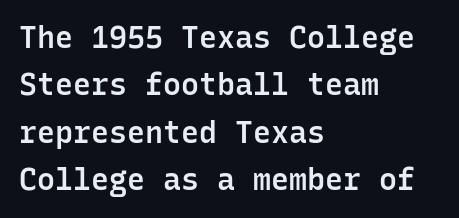
The image shows 30 px semibold sans-serif type, upright, monospaced; set left-aligned, normal line spacing (1.58x), normal letter spacing, not underlined; low stroke contrast and a medium x-height.
